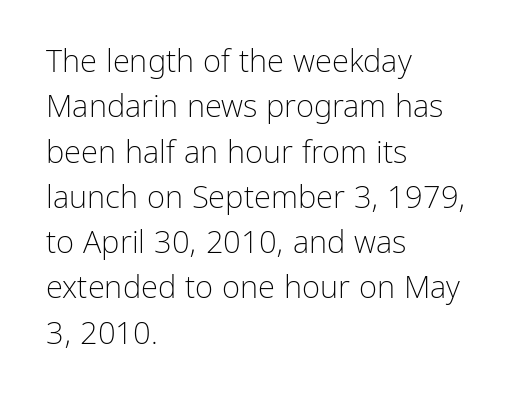
The image shows 31 px light sans-serif type, upright; set left-aligned, normal line spacing (1.46x), normal letter spacing, not underlined; low stroke contrast and a medium x-height.
